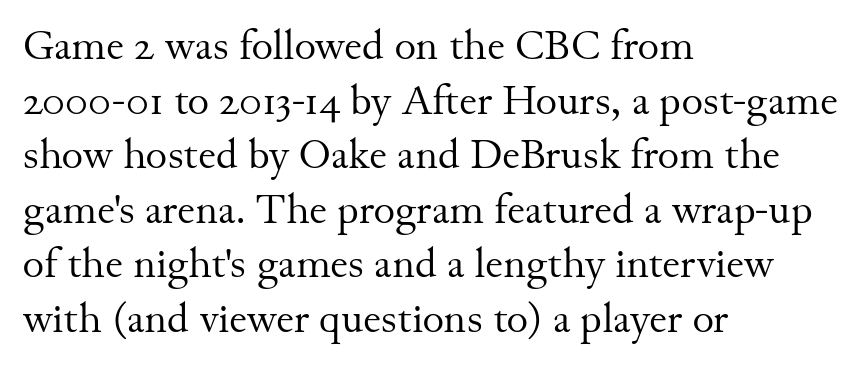
Q: Is the text bold? A: No.
Q: Is the text italic (slanted)? A: No, it is upright.
Q: Is the typeface a serif or a sans-serif typeface? A: Serif.
Q: Is the text underlined? A: No.
Q: How is the paragraph aligned? A: Left-aligned.
Q: Is the spacing between letters normal or unusually wide? A: Normal.
Q: Is the spacing between lines tight, normal or loose? A: Normal.
Q: Width (condensed, normal, or wide)? A: Normal.
Q: Stroke contrast? A: Medium.
Q: x-height? A: Small.
Q: Monospaced? A: No.
